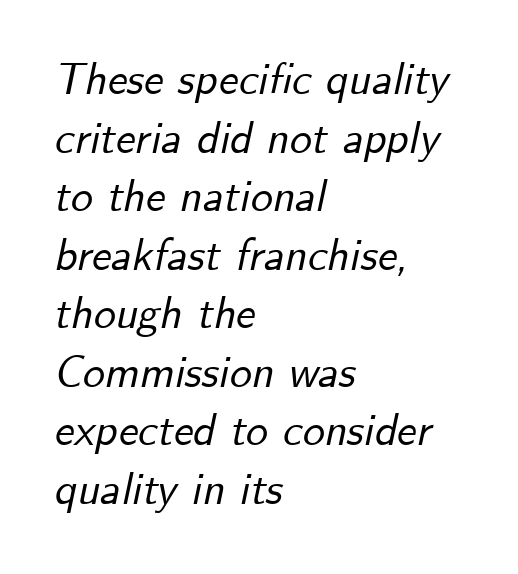
Casual observation: everything's shoved over to the left. Reading down the column, the eye jumps a familiar distance to each next line. Words float on clear page, feet unadorned. A typesetter would call this proportional, since set widths differ per character.
